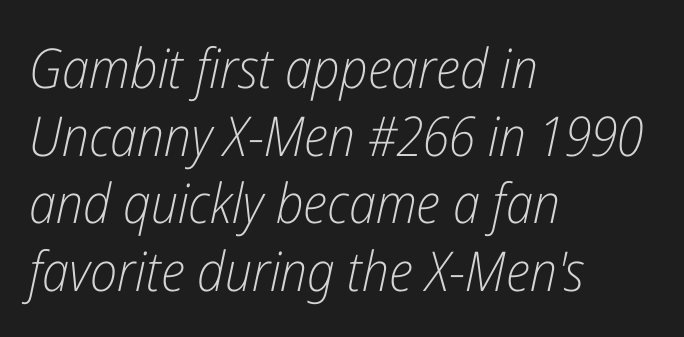
{"italic": "yes", "lean": "right", "slant_degrees": 12, "bold": "no", "weight": "light", "width": "condensed", "stroke_contrast": "low", "x_height": "medium", "monospaced": "no", "underline": "no", "align": "left", "line_spacing_ratio": 1.23, "letter_spacing": "normal", "letter_spacing_em": 0.0, "glyph_px": 55}
